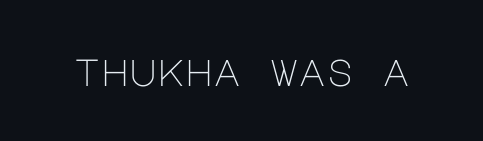
{"serif": "no", "italic": "no", "bold": "no", "weight": "light", "width": "normal", "stroke_contrast": "low", "x_height": "large", "underline": "no", "letter_spacing": "normal", "letter_spacing_em": 0.0, "glyph_px": 38}
